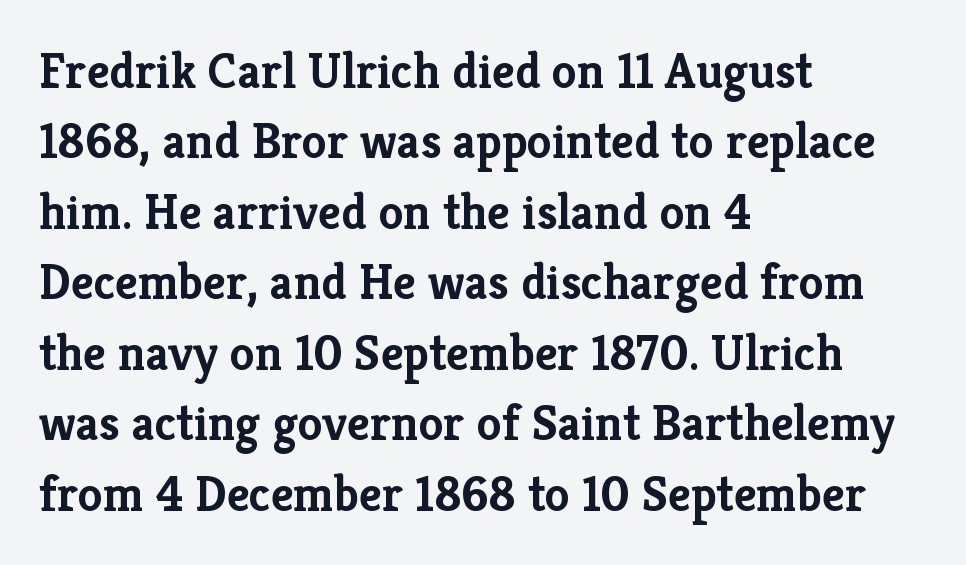
The image shows 50 px semibold serif type, upright; set left-aligned, normal line spacing (1.41x), normal letter spacing, not underlined; low stroke contrast and a medium x-height.
